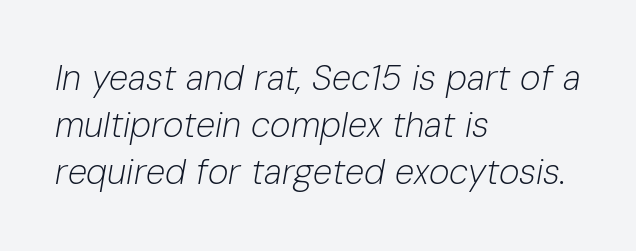
Horizontally, the lines are justified to the leading edge only. This sample has the flowing, uneven cadence of proportional lettering. Nothing unusual about the tracking: characters are spaced as the font intends. Nothing heavy about these letters — not bold at all.
